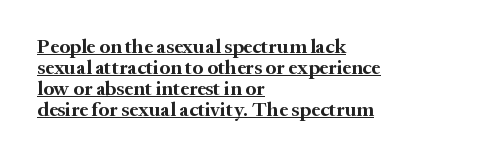
The image shows 20 px bold type, upright; set left-aligned, tight line spacing (1.05x), normal letter spacing, underlined.
